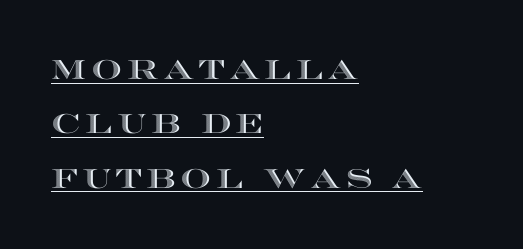
The image shows 27 px text type, upright; set left-aligned, loose line spacing (2.01x), underlined.
